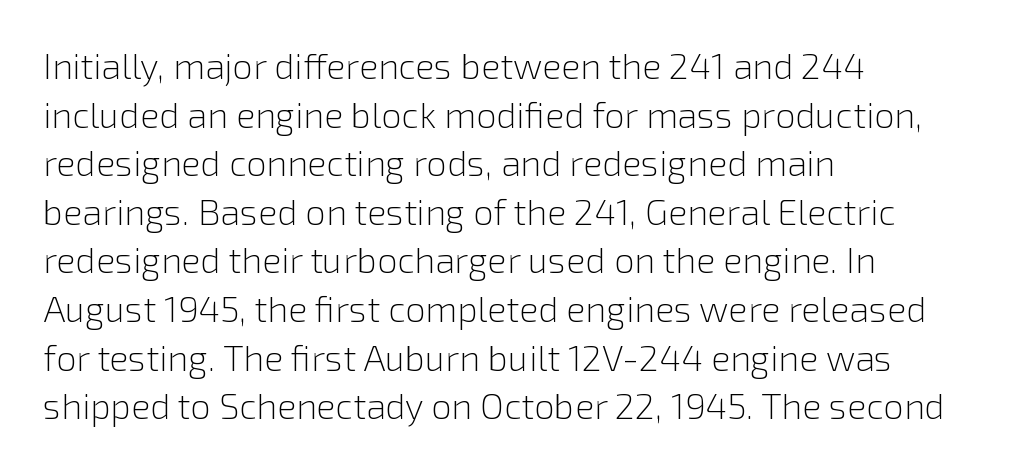
The image shows 36 px light sans-serif type, upright; set left-aligned, normal line spacing (1.35x), normal letter spacing, not underlined; low stroke contrast and a medium x-height.
